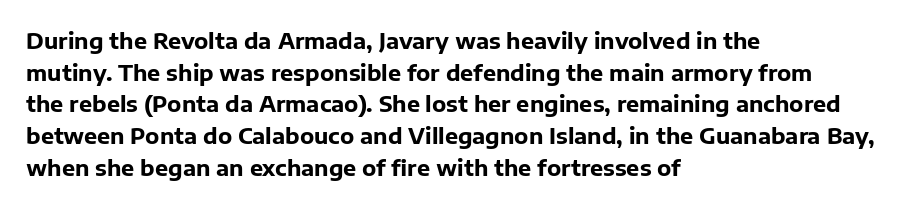
Q: Is the text bold? A: Yes.
Q: Is the text italic (slanted)? A: No, it is upright.
Q: Is the text underlined? A: No.
Q: How is the paragraph aligned? A: Left-aligned.
Q: Is the spacing between letters normal or unusually wide? A: Normal.
Q: Is the spacing between lines tight, normal or loose? A: Normal.
